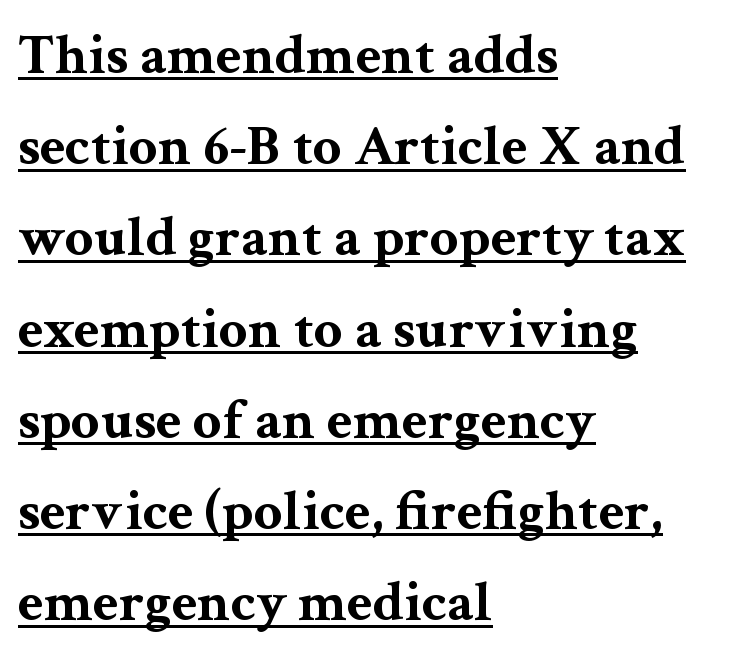
Set as a true bold cut, around the 700 mark. Does the type have serifs? Yes, each stem ends in a small foot. Upright lettering throughout. Short note: letters normally spaced.
